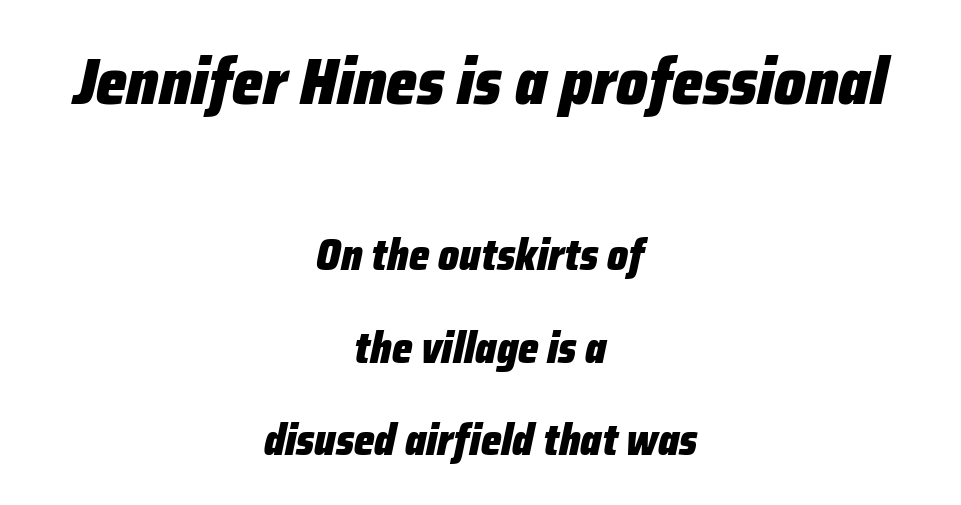
{"italic": "yes", "lean": "right", "slant_degrees": 12, "bold": "yes", "weight": "heavy", "width": "condensed", "stroke_contrast": "low", "x_height": "medium", "monospaced": "no", "underline": "no", "align": "center", "line_spacing": "loose", "line_spacing_ratio": 2.1, "letter_spacing": "normal", "letter_spacing_em": 0.0, "larger_block": "first", "size_ratio": 1.5, "glyph_px": 66}
